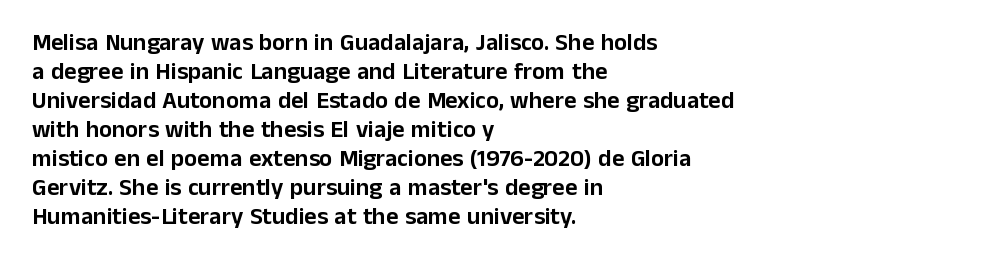
Q: Is the text italic (slanted)? A: No, it is upright.
Q: Is the text underlined? A: No.
Q: How is the paragraph aligned? A: Left-aligned.
Q: Is the spacing between letters normal or unusually wide? A: Normal.
